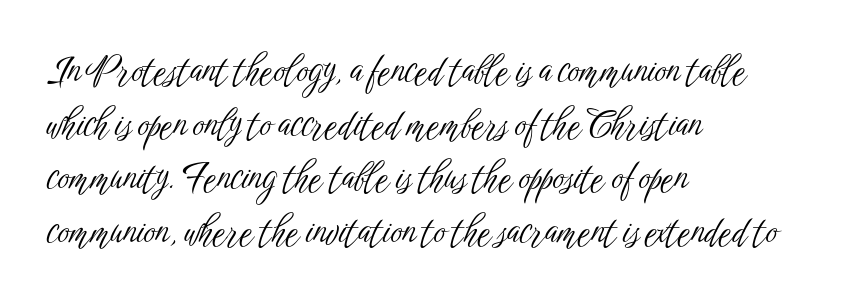
Default kerning and tracking; the words read as compact shapes. The specimen omits any rule beneath the text block's lines. Notice how the passage keeps a crisp vertical edge on the left only. Letters have the restrained weight of plain body copy at most. The letters carry no serifs — their stems end cleanly without finishing strokes.
